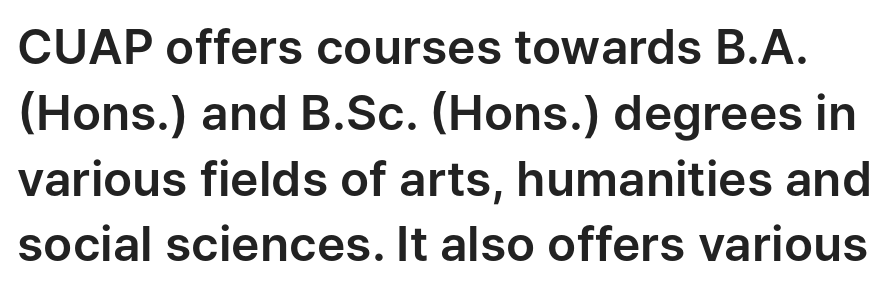
The image shows 48 px sans-serif type, upright; set normal line spacing (1.37x), normal letter spacing, not underlined; low stroke contrast and a medium x-height.
